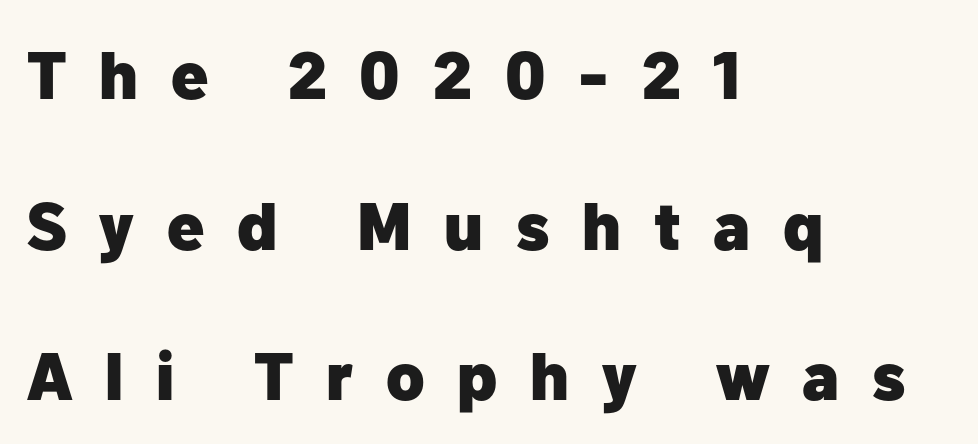
This rendering features lettering with no underline. In terms of posture, this sample is upright. The leading is generous, giving the passage an open texture. The face used here has the dense, thick strokes of a bold. Loose tracking; the words dissolve into strings of separated letters.
